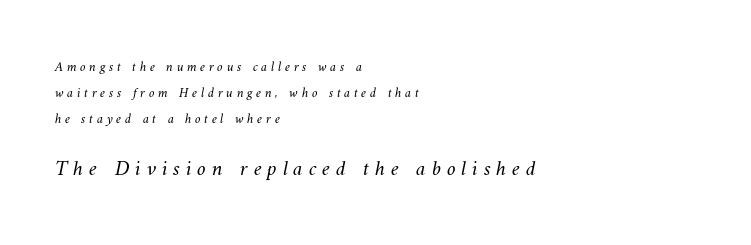
Q: Is the text bold? A: No.
Q: Is the text underlined? A: No.
Q: How is the paragraph aligned? A: Left-aligned.
Q: Is the spacing between letters normal or unusually wide? A: Unusually wide.
Q: Which block of text is set in a larger size, the first (top) or the second (bottom)? A: The second (bottom) one.
